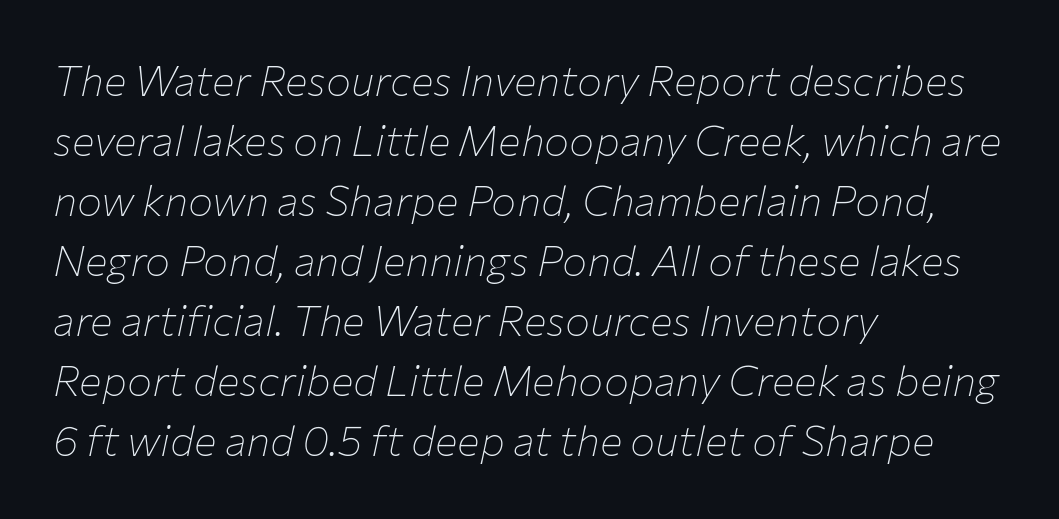
The image shows 42 px thin type, italic (leaning right); set left-aligned, normal line spacing (1.43x), normal letter spacing, not underlined; low stroke contrast and a medium x-height.
